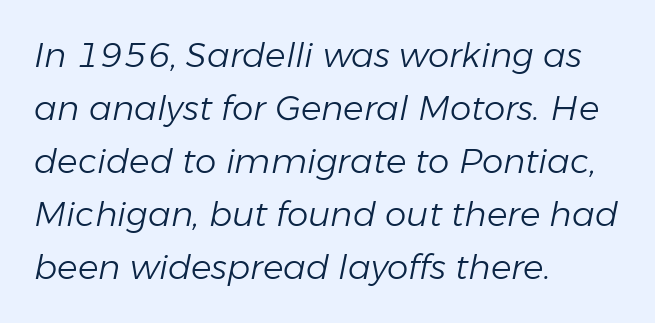
{"italic": "yes", "lean": "right", "slant_degrees": 11, "bold": "no", "weight": "light", "width": "normal", "stroke_contrast": "low", "x_height": "medium", "monospaced": "no", "underline": "no", "align": "left", "line_spacing": "normal", "line_spacing_ratio": 1.56, "letter_spacing": "normal", "letter_spacing_em": 0.0, "glyph_px": 34}
